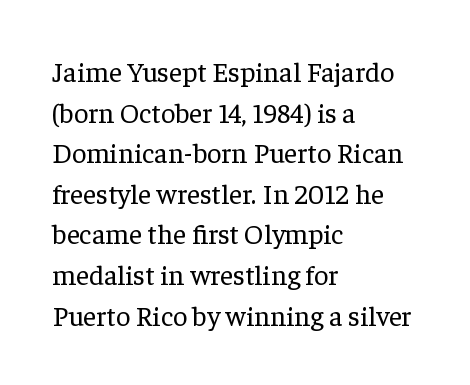
Typeset ragged right — the left edge is the straight one. Is there any slant? The stems are plumb. Do the characters align in a grid? No, the font is proportional. Is the letter spacing exaggerated? No — it looks like the ordinary default. The space between consecutive lines is moderate. Serif or sans? Serif — the stroke terminals have little feet.
